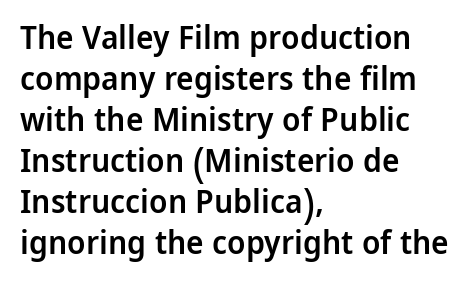
The image shows 33 px semibold sans-serif type, upright; set left-aligned, line spacing 1.24x, normal letter spacing, not underlined; low stroke contrast and a medium x-height.
